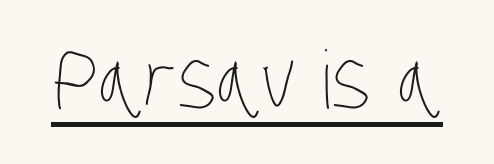
Q: Is the text bold? A: No.
Q: Is the text underlined? A: Yes.
Q: Is the spacing between letters normal or unusually wide? A: Normal.
Q: Width (condensed, normal, or wide)? A: Condensed.
Q: Stroke contrast? A: Low.
Q: x-height? A: Large.
Q: Monospaced? A: No.
